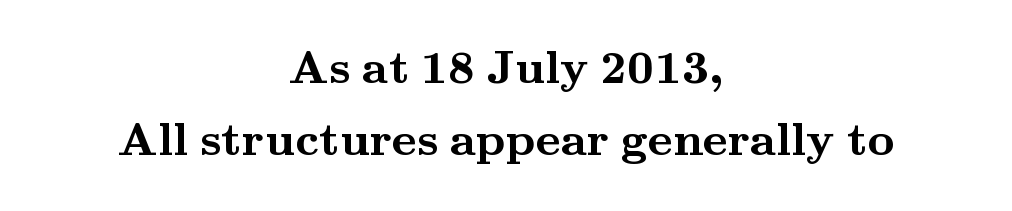
Q: Is the text bold? A: Yes.
Q: Is the text italic (slanted)? A: No, it is upright.
Q: Is the typeface a serif or a sans-serif typeface? A: Serif.
Q: Is the text underlined? A: No.
Q: How is the paragraph aligned? A: Centered.
Q: Is the spacing between letters normal or unusually wide? A: Normal.
Q: Is the spacing between lines tight, normal or loose? A: Normal.
Q: Width (condensed, normal, or wide)? A: Wide.
Q: Stroke contrast? A: Medium.
Q: x-height? A: Small.
Q: Monospaced? A: No.
